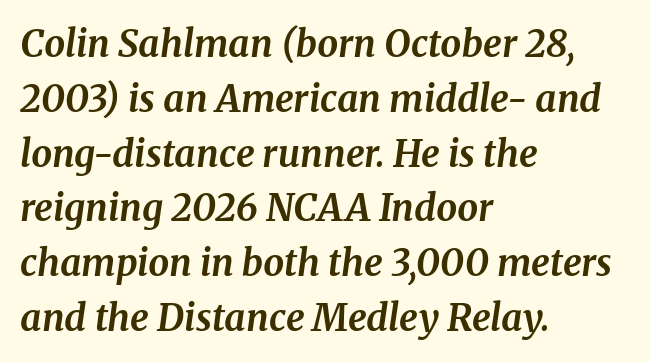
The image shows 37 px bold serif type, italic (leaning right); set left-aligned, normal line spacing (1.48x), normal letter spacing, not underlined; medium stroke contrast and a medium x-height.
